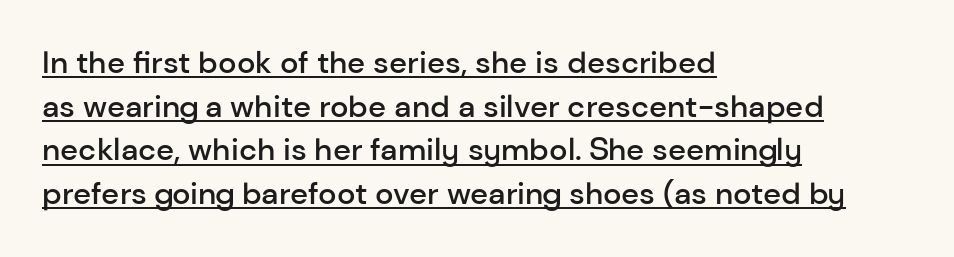
Q: Is the text bold? A: Semi-bold.
Q: Is the text italic (slanted)? A: No, it is upright.
Q: Is the typeface a serif or a sans-serif typeface? A: Sans-serif.
Q: Is the text underlined? A: Yes.
Q: How is the paragraph aligned? A: Left-aligned.
Q: Is the spacing between letters normal or unusually wide? A: Normal.
Q: Is the spacing between lines tight, normal or loose? A: Normal.
Q: Width (condensed, normal, or wide)? A: Normal.
Q: Stroke contrast? A: Low.
Q: x-height? A: Medium.
Q: Monospaced? A: No.
